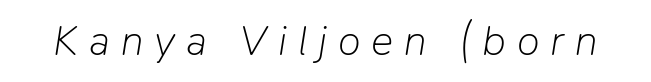
The image shows 42 px light type, italic (leaning right); set unusually wide letter spacing (+0.26 em), not underlined; low stroke contrast and a medium x-height.
